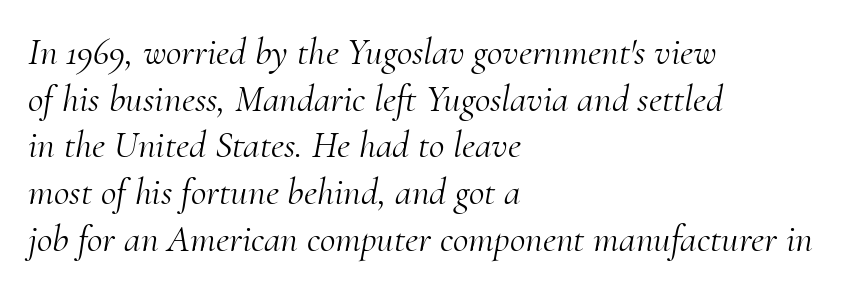
Tracking value appears to be zero — textbook default spacing. The passage shown leans; its letterforms are oblique. The letters advance in unequal steps, a hallmark of proportional type. Has an underline been added? It has not. Serif or sans? Serif — the stroke terminals have little feet.
